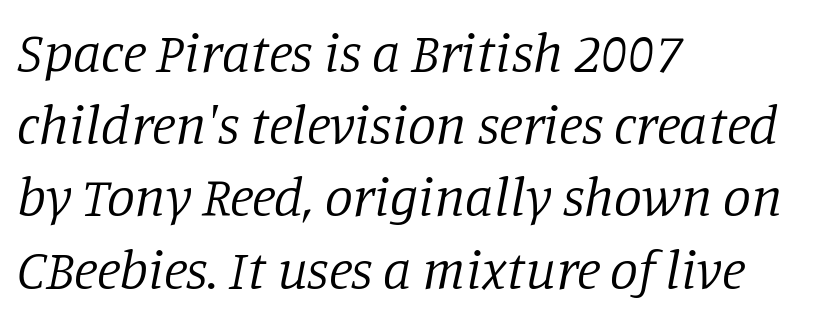
{"serif": "yes", "italic": "yes", "lean": "right", "slant_degrees": 11, "bold": "no", "weight": "regular", "width": "normal", "stroke_contrast": "low", "x_height": "large", "monospaced": "no", "underline": "no", "align": "left", "line_spacing": "normal", "line_spacing_ratio": 1.29, "letter_spacing": "normal", "letter_spacing_em": 0.0, "glyph_px": 56}
